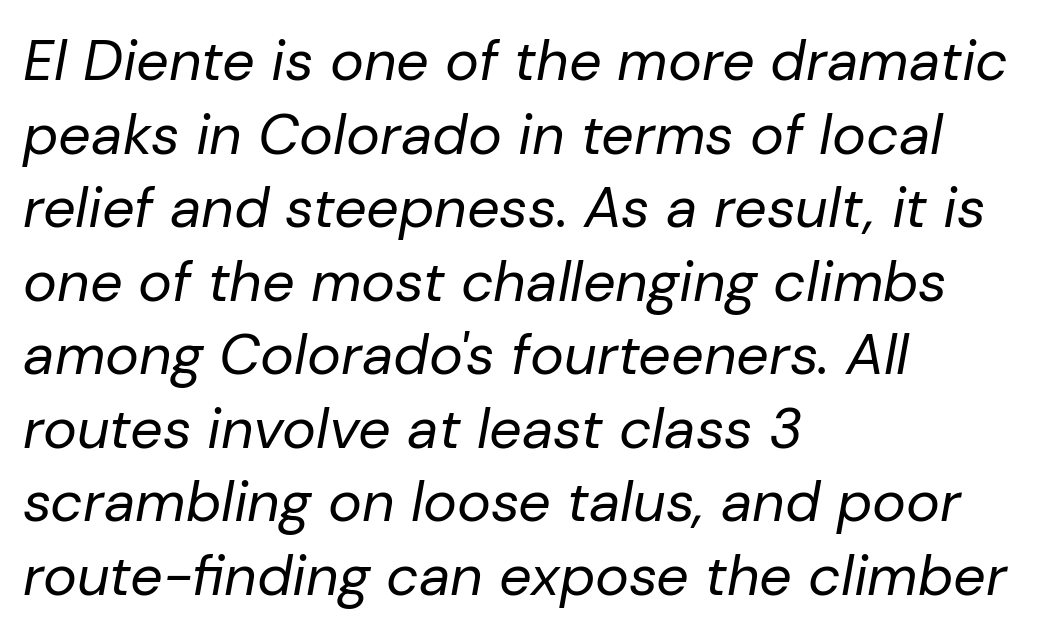
Q: Is the text bold? A: No.
Q: Is the text italic (slanted)? A: Yes, it leans right by about 10 degrees.
Q: Is the text underlined? A: No.
Q: How is the paragraph aligned? A: Left-aligned.
Q: Is the spacing between letters normal or unusually wide? A: Normal.
Q: Is the spacing between lines tight, normal or loose? A: Normal.
Q: Width (condensed, normal, or wide)? A: Normal.
Q: Stroke contrast? A: Low.
Q: x-height? A: Medium.
Q: Monospaced? A: No.
